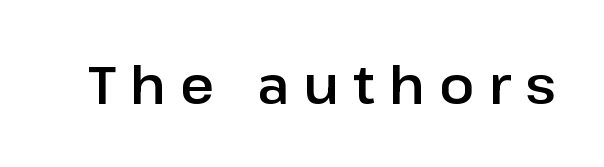
{"serif": "no", "italic": "no", "width": "normal", "stroke_contrast": "low", "x_height": "medium", "monospaced": "no", "underline": "no", "letter_spacing": "wide", "letter_spacing_em": 0.28, "glyph_px": 52}
